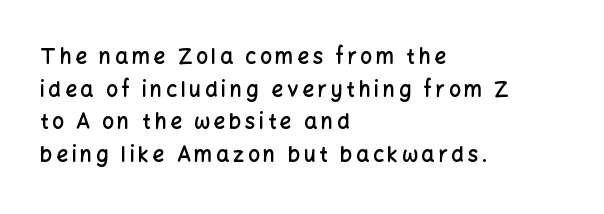
Q: Is the text bold? A: Semi-bold.
Q: Is the text italic (slanted)? A: No, it is upright.
Q: Is the text underlined? A: No.
Q: How is the paragraph aligned? A: Left-aligned.
Q: Is the spacing between lines tight, normal or loose? A: Normal.
